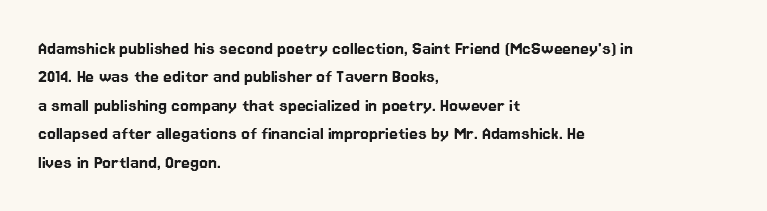
The image shows 20 px text type, upright; set left-aligned, normal line spacing (1.42x), normal letter spacing, not underlined.
